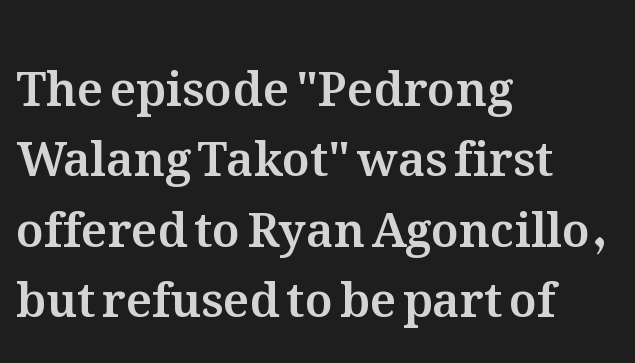
The image shows 47 px text type, upright; set left-aligned, normal line spacing (1.5x), normal letter spacing, not underlined; medium stroke contrast and a medium x-height.
